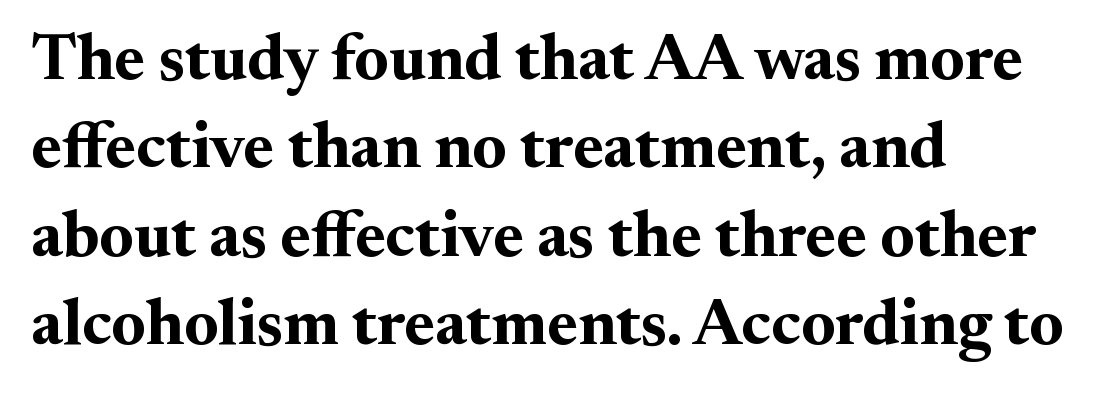
The image shows 65 px bold serif type, upright; set left-aligned, normal line spacing (1.36x), normal letter spacing, not underlined; medium stroke contrast and a small x-height.
